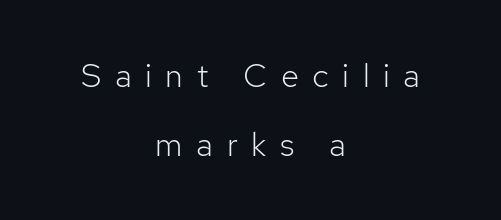
The rendering positions every line midway between the sides. Is this a fixed-width face? No — the glyphs have proportional, varying widths. Nothing sits at the stroke ends, so this counts as sans-serif. Letters rest on an invisible, unmarked baseline. Summary of vertical rhythm: relaxed, with wide interline spacing.
